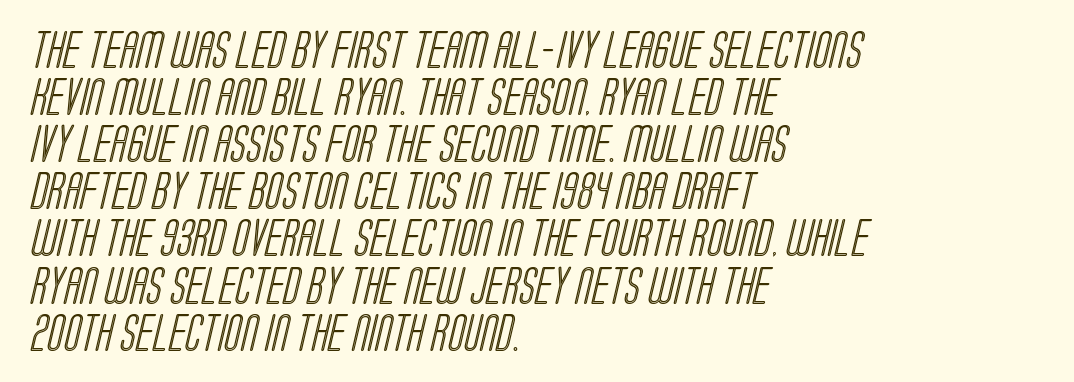
{"width": "condensed", "x_height": "large", "monospaced": "no", "underline": "no", "align": "left", "line_spacing_ratio": 1.24, "letter_spacing": "normal", "letter_spacing_em": 0.0, "glyph_px": 38}
